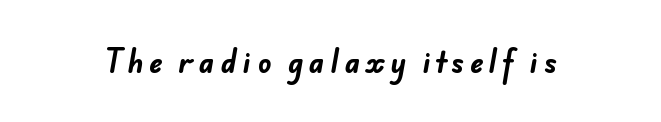
Q: Is the text bold? A: Yes.
Q: Is the typeface a serif or a sans-serif typeface? A: Sans-serif.
Q: Is the text underlined? A: No.
Q: Is the spacing between letters normal or unusually wide? A: Unusually wide.
Q: Width (condensed, normal, or wide)? A: Normal.
Q: Stroke contrast? A: Low.
Q: x-height? A: Small.
Q: Monospaced? A: No.
